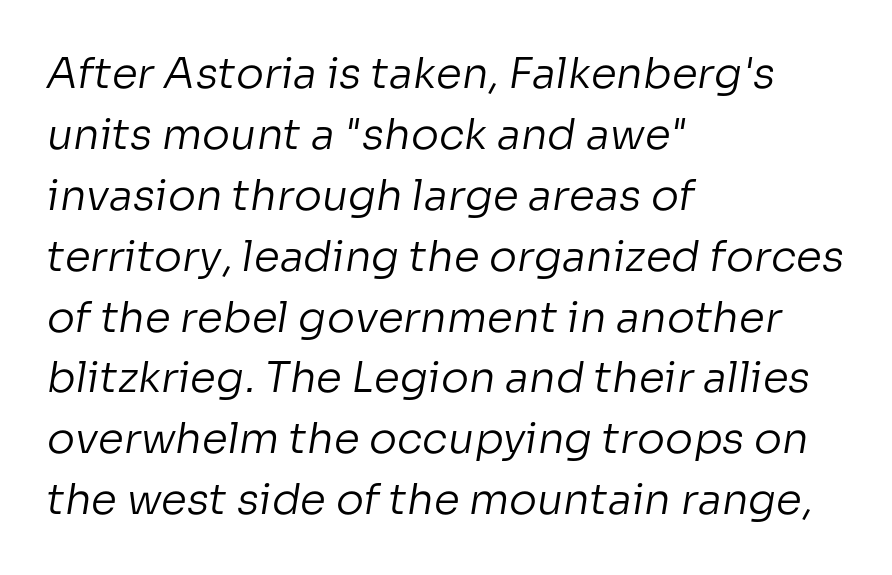
The image shows 42 px regular-weight sans-serif type; set left-aligned, normal line spacing (1.45x), normal letter spacing, not underlined; low stroke contrast and a medium x-height.
